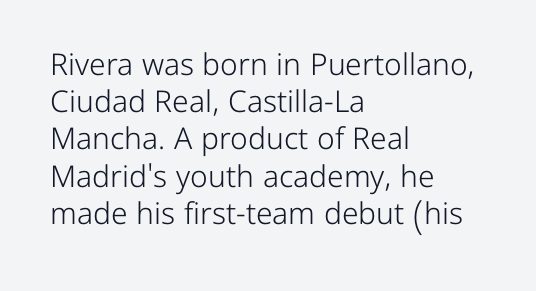
{"serif": "no", "italic": "no", "bold": "no", "weight": "light", "width": "normal", "stroke_contrast": "low", "x_height": "medium", "monospaced": "no", "underline": "no", "align": "left", "line_spacing_ratio": 1.24, "letter_spacing": "normal", "letter_spacing_em": 0.0, "glyph_px": 30}
